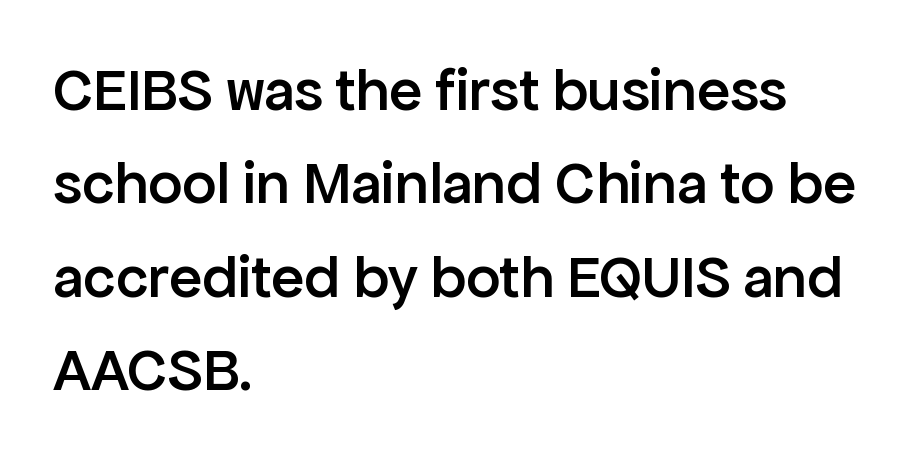
Q: Is the text bold? A: Semi-bold.
Q: Is the text italic (slanted)? A: No, it is upright.
Q: Is the typeface a serif or a sans-serif typeface? A: Sans-serif.
Q: Is the text underlined? A: No.
Q: How is the paragraph aligned? A: Left-aligned.
Q: Is the spacing between letters normal or unusually wide? A: Normal.
Q: Is the spacing between lines tight, normal or loose? A: Normal.
Q: Width (condensed, normal, or wide)? A: Normal.
Q: Stroke contrast? A: Low.
Q: x-height? A: Medium.
Q: Monospaced? A: No.
